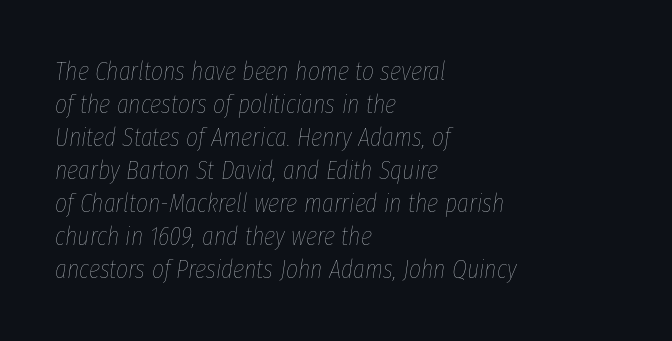
The image shows 26 px text type, italic (leaning right); set left-aligned, normal line spacing (1.27x), normal letter spacing, not underlined.
